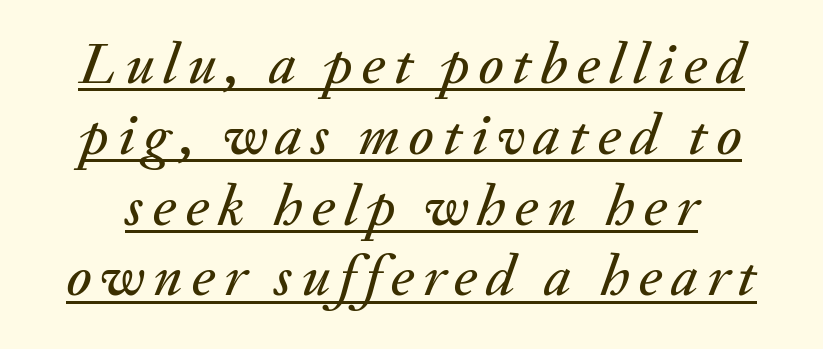
{"italic": "yes", "lean": "right", "slant_degrees": 20, "width": "normal", "stroke_contrast": "medium", "x_height": "small", "monospaced": "no", "underline": "yes", "line_spacing_ratio": 1.2, "glyph_px": 59}
